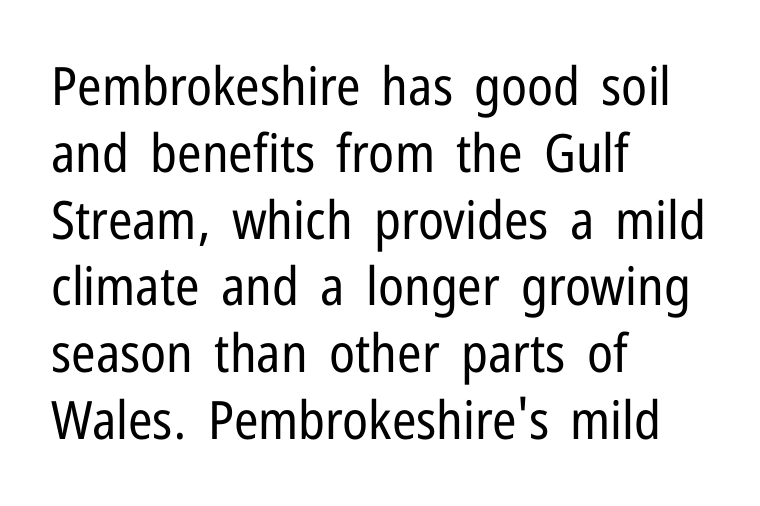
The image shows 53 px regular-weight, condensed sans-serif type, upright; set left-aligned, normal line spacing (1.26x), normal letter spacing, not underlined; low stroke contrast and a medium x-height.
